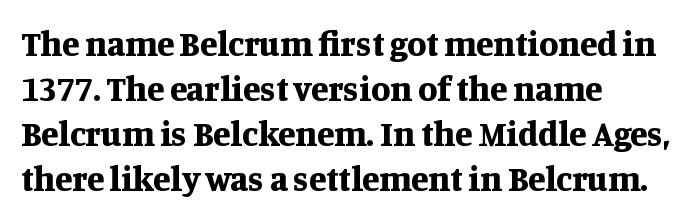
{"serif": "yes", "italic": "no", "bold": "yes", "weight": "bold", "width": "normal", "stroke_contrast": "medium", "x_height": "large", "monospaced": "no", "underline": "no", "align": "left", "line_spacing": "normal", "line_spacing_ratio": 1.29, "letter_spacing": "normal", "letter_spacing_em": 0.0, "glyph_px": 35}
